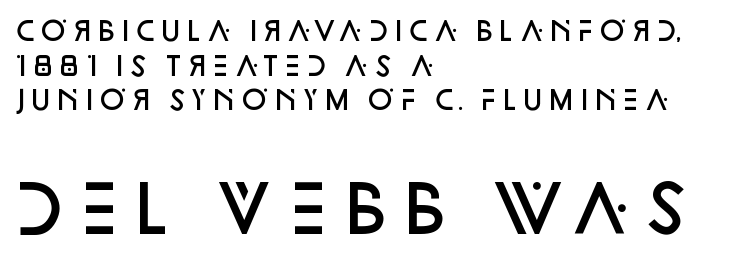
One-word summary of the alignment: left. These lines sit exactly where default settings would place them. A bare baseline throughout the passage. This sample has the flowing, uneven cadence of proportional lettering.
